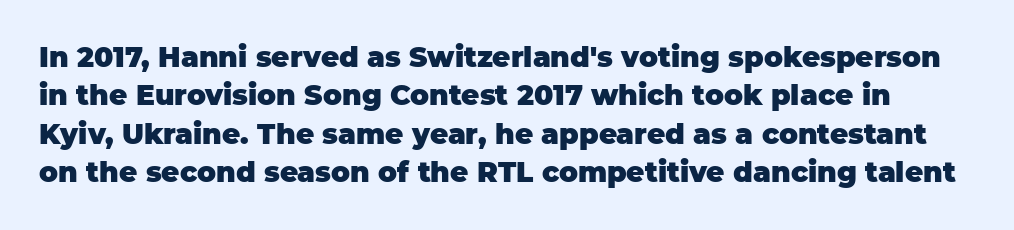
The image shows 28 px heavy sans-serif type, upright; set normal line spacing (1.37x), normal letter spacing, not underlined; low stroke contrast and a large x-height.
